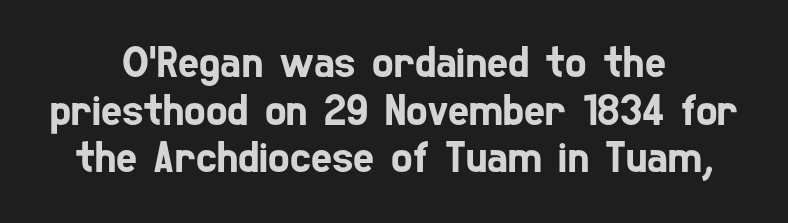
Q: Is the typeface a serif or a sans-serif typeface? A: Sans-serif.
Q: Is the text underlined? A: No.
Q: How is the paragraph aligned? A: Centered.
Q: Is the spacing between letters normal or unusually wide? A: Normal.
Q: Is the spacing between lines tight, normal or loose? A: Tight.
Q: Width (condensed, normal, or wide)? A: Condensed.
Q: Stroke contrast? A: Low.
Q: x-height? A: Medium.
Q: Monospaced? A: No.
